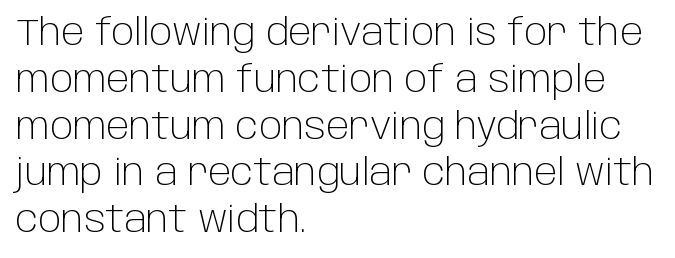
{"serif": "no", "italic": "no", "bold": "no", "weight": "light", "width": "normal", "stroke_contrast": "low", "x_height": "large", "monospaced": "no", "underline": "no", "align": "left", "line_spacing": "normal", "line_spacing_ratio": 1.3, "letter_spacing": "normal", "letter_spacing_em": 0.0, "glyph_px": 36}
